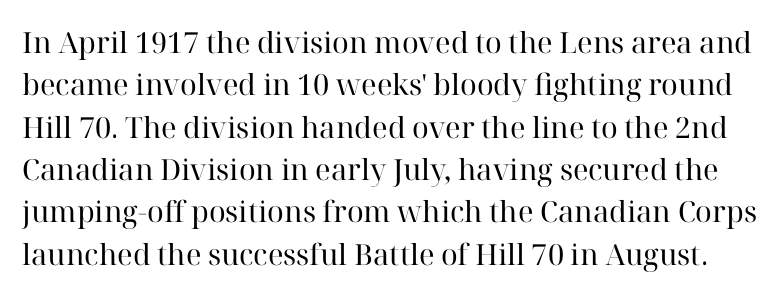
Q: Is the text bold? A: No.
Q: Is the text italic (slanted)? A: No, it is upright.
Q: Is the typeface a serif or a sans-serif typeface? A: Serif.
Q: Is the text underlined? A: No.
Q: Is the spacing between letters normal or unusually wide? A: Normal.
Q: Is the spacing between lines tight, normal or loose? A: Normal.
Q: Width (condensed, normal, or wide)? A: Normal.
Q: Stroke contrast? A: High.
Q: x-height? A: Medium.
Q: Monospaced? A: No.
